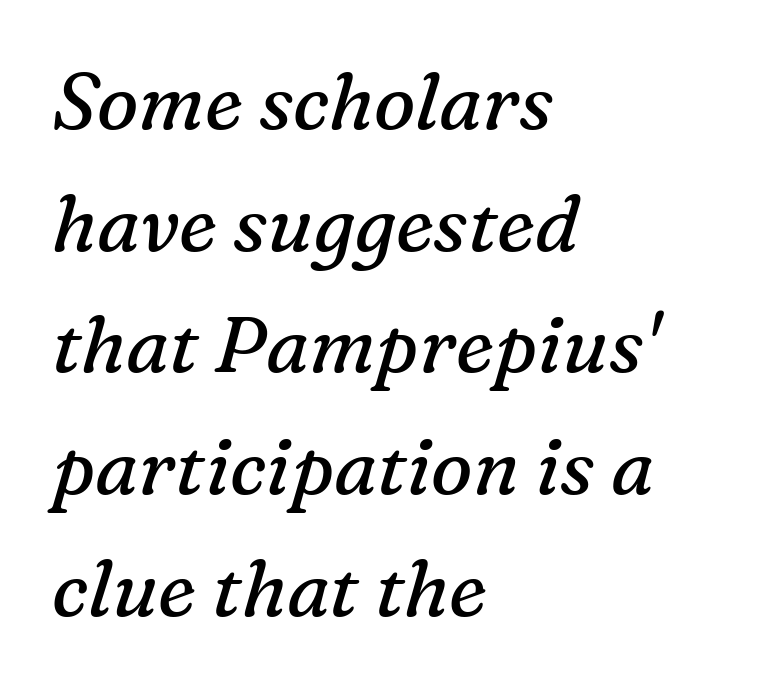
{"serif": "yes", "italic": "yes", "lean": "right", "slant_degrees": 16, "bold": "no", "weight": "regular", "width": "normal", "stroke_contrast": "medium", "x_height": "medium", "monospaced": "no", "underline": "no", "align": "left", "line_spacing": "normal", "line_spacing_ratio": 1.56, "letter_spacing": "normal", "letter_spacing_em": 0.0, "glyph_px": 78}
